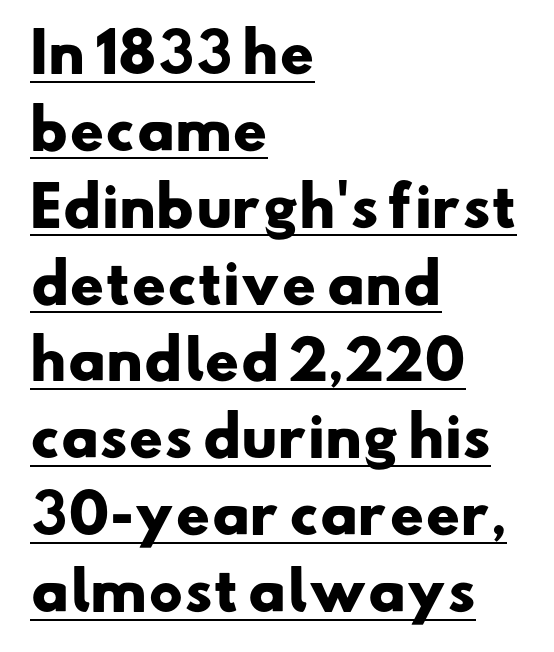
Left-aligned paragraph, ragged on the right. Nothing unusual about the tracking: characters are spaced as the font intends. No feet cap the strokes, marking this as sans-serif type. The sample has been set heavy, in full bold.
